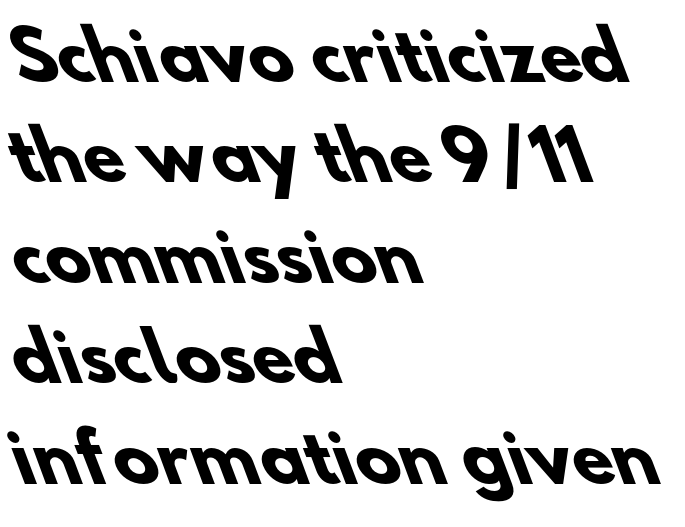
Q: Is the text bold? A: Yes.
Q: Is the typeface a serif or a sans-serif typeface? A: Sans-serif.
Q: Is the text underlined? A: No.
Q: How is the paragraph aligned? A: Left-aligned.
Q: Is the spacing between letters normal or unusually wide? A: Normal.
Q: Is the spacing between lines tight, normal or loose? A: Normal.
Q: Width (condensed, normal, or wide)? A: Normal.
Q: Stroke contrast? A: Low.
Q: x-height? A: Small.
Q: Monospaced? A: No.
